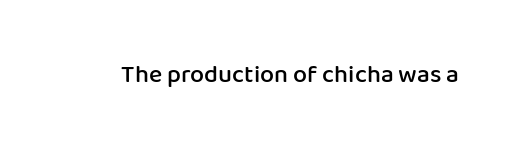
The image shows 25 px text type, upright; set normal letter spacing, not underlined.
